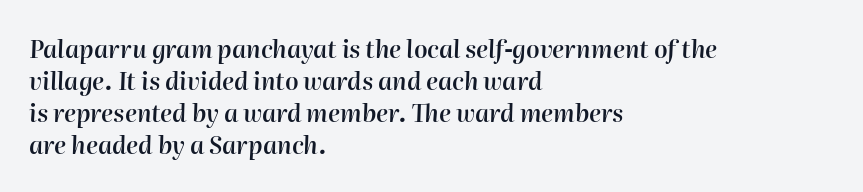
The foot of each line stays bare and open. The typesetter chose a ragged-right arrangement here. You can tell it's italic because the verticals aren't actually vertical. Quick note: interline space is typical. Nothing unusual about the tracking: characters are spaced as the font intends. These lines carry some extra weight — a demibold, not a full bold.
